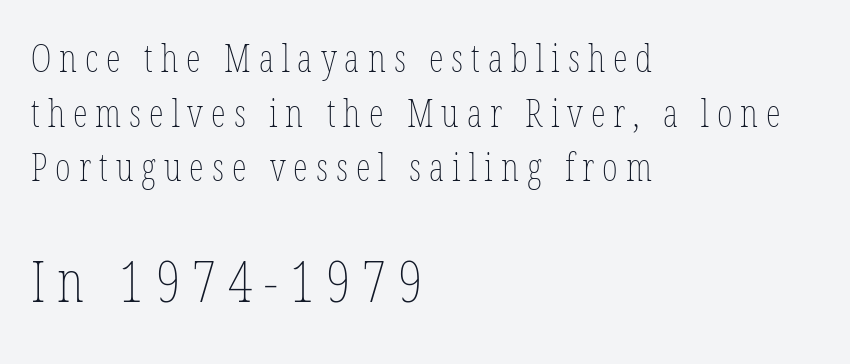
The image shows 57 px thin, condensed type, upright; set left-aligned, normal line spacing (1.44x), unusually wide letter spacing (+0.21 em), not underlined; the second (bottom) block is 1.5x larger; low stroke contrast and a medium x-height.
